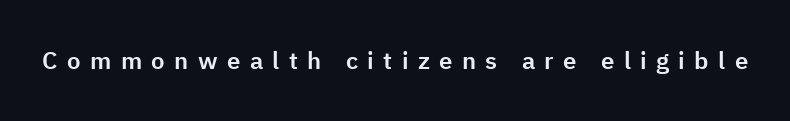
{"italic": "no", "underline": "no", "letter_spacing": "wide", "letter_spacing_em": 0.39, "glyph_px": 24}
